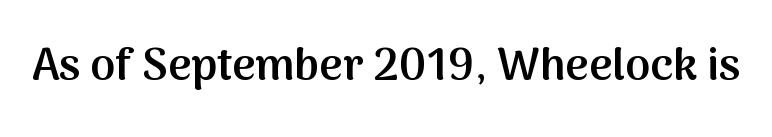
Characters remain perfectly vertical along every line. Between one letter and the next there's only the usual sliver of space. This sample has the flowing, uneven cadence of proportional lettering. The face used here is a sans, in the tradition of grotesques and geometrics. The foot of each line stays bare and open.
